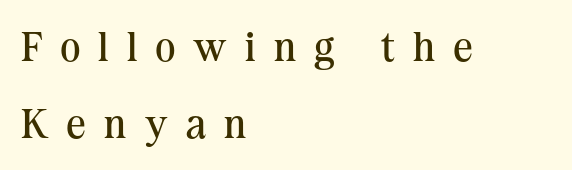
Q: Is the text bold? A: No.
Q: Is the text italic (slanted)? A: No, it is upright.
Q: Is the typeface a serif or a sans-serif typeface? A: Serif.
Q: Is the text underlined? A: No.
Q: How is the paragraph aligned? A: Left-aligned.
Q: Is the spacing between letters normal or unusually wide? A: Unusually wide.
Q: Width (condensed, normal, or wide)? A: Normal.
Q: Stroke contrast? A: Medium.
Q: x-height? A: Medium.
Q: Monospaced? A: No.
